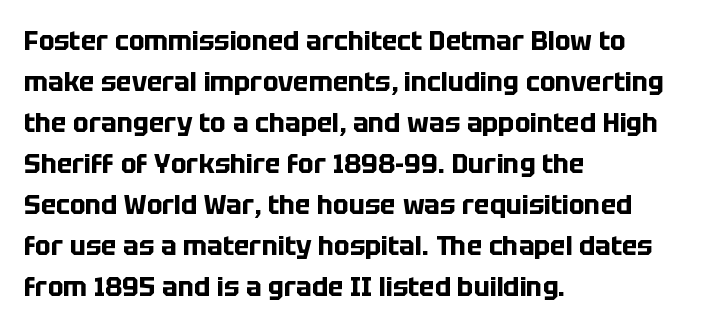
Q: Is the text bold? A: Yes.
Q: Is the text italic (slanted)? A: No, it is upright.
Q: Is the text underlined? A: No.
Q: How is the paragraph aligned? A: Left-aligned.
Q: Is the spacing between letters normal or unusually wide? A: Normal.
Q: Is the spacing between lines tight, normal or loose? A: Normal.
